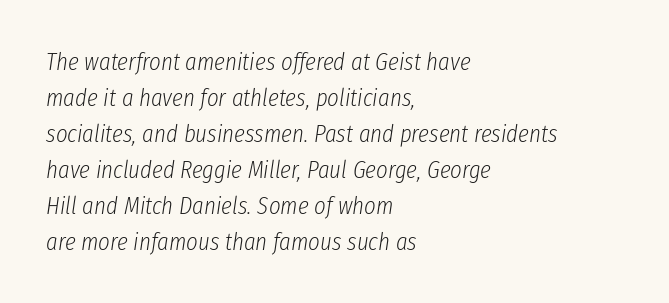
{"italic": "yes", "lean": "right", "slant_degrees": 8, "bold": "no", "underline": "no", "align": "left", "line_spacing": "normal", "line_spacing_ratio": 1.44, "letter_spacing": "normal", "letter_spacing_em": 0.0, "glyph_px": 25}
